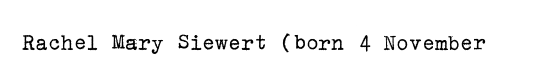
{"italic": "no", "bold": "no", "underline": "no", "letter_spacing": "normal", "letter_spacing_em": 0.0, "glyph_px": 24}
